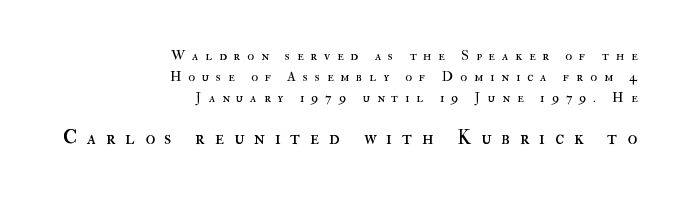
Q: Is the text bold? A: No.
Q: Is the text italic (slanted)? A: No, it is upright.
Q: Is the text underlined? A: No.
Q: How is the paragraph aligned? A: Right-aligned.
Q: Is the spacing between letters normal or unusually wide? A: Unusually wide.
Q: Is the spacing between lines tight, normal or loose? A: Normal.
Q: Which block of text is set in a larger size, the first (top) or the second (bottom)? A: The second (bottom) one.
